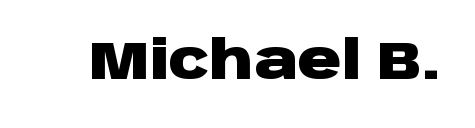
Q: Is the text bold? A: Yes.
Q: Is the text italic (slanted)? A: No, it is upright.
Q: Is the typeface a serif or a sans-serif typeface? A: Sans-serif.
Q: Is the text underlined? A: No.
Q: Is the spacing between letters normal or unusually wide? A: Normal.
Q: Width (condensed, normal, or wide)? A: Wide.
Q: Stroke contrast? A: Low.
Q: x-height? A: Large.
Q: Monospaced? A: No.
